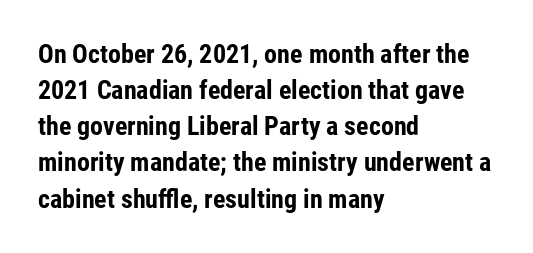
{"italic": "no", "bold": "yes", "underline": "no", "align": "left", "line_spacing": "normal", "line_spacing_ratio": 1.39, "letter_spacing": "normal", "letter_spacing_em": 0.0, "glyph_px": 26}
